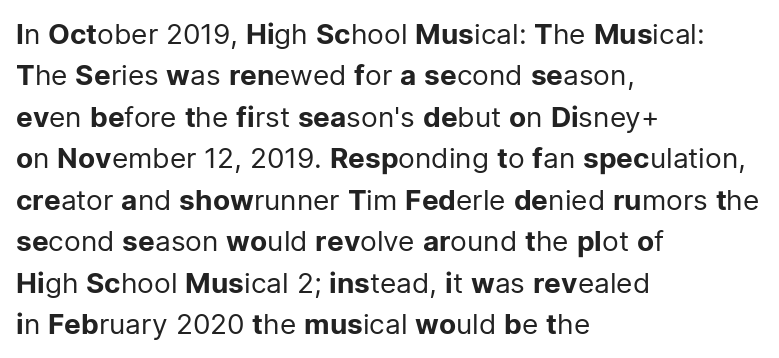
Q: Is the text bold? A: No.
Q: Is the text italic (slanted)? A: No, it is upright.
Q: Is the typeface a serif or a sans-serif typeface? A: Sans-serif.
Q: Is the text underlined? A: No.
Q: How is the paragraph aligned? A: Left-aligned.
Q: Is the spacing between letters normal or unusually wide? A: Normal.
Q: Is the spacing between lines tight, normal or loose? A: Normal.
Q: Width (condensed, normal, or wide)? A: Normal.
Q: Stroke contrast? A: Low.
Q: x-height? A: Medium.
Q: Monospaced? A: No.
